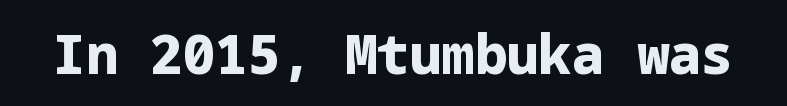
Quick note: not italic, upright. Heft: maximum for text — a bold. Tracking here is standard; glyphs follow each other at the usual distance. This sample uses a sans-serif face.
